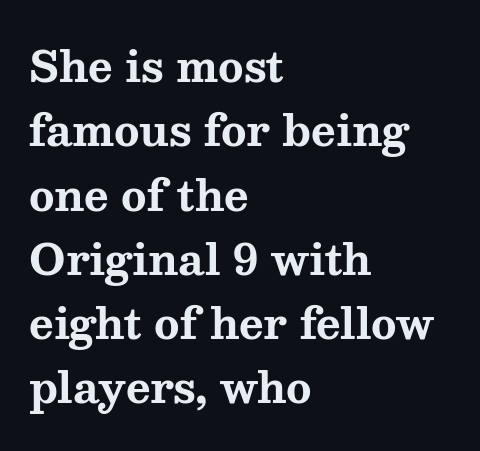
{"serif": "yes", "italic": "no", "bold": "yes", "weight": "bold", "width": "wide", "stroke_contrast": "medium", "x_height": "medium", "monospaced": "no", "underline": "no", "align": "left", "line_spacing": "normal", "line_spacing_ratio": 1.53, "letter_spacing": "normal", "letter_spacing_em": 0.0, "glyph_px": 42}
